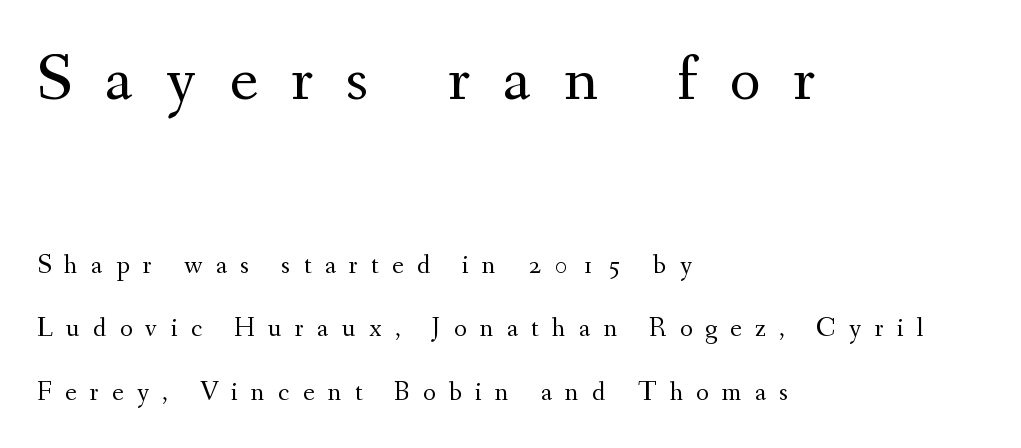
{"serif": "yes", "italic": "no", "bold": "no", "weight": "regular", "width": "normal", "stroke_contrast": "medium", "x_height": "small", "monospaced": "no", "underline": "no", "align": "left", "line_spacing": "loose", "line_spacing_ratio": 2.35, "letter_spacing": "wide", "letter_spacing_em": 0.49, "larger_block": "first", "size_ratio": 2.48, "glyph_px": 67}
